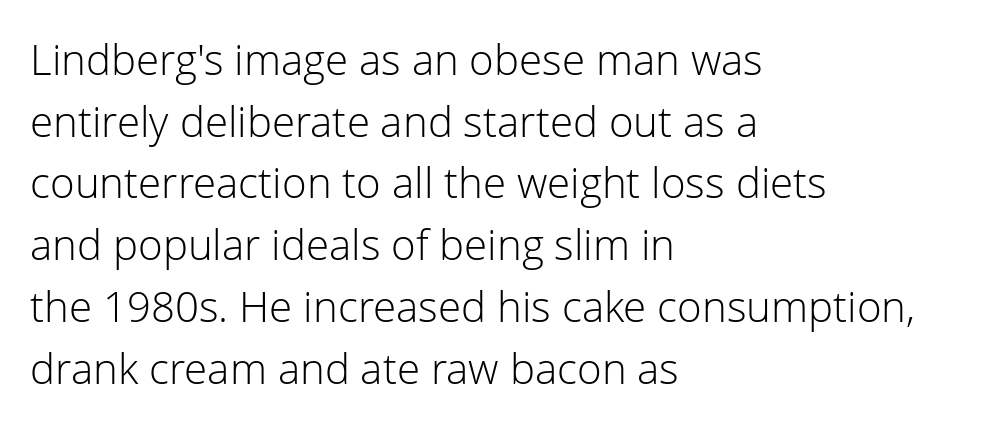
{"serif": "no", "italic": "no", "bold": "no", "weight": "light", "width": "normal", "stroke_contrast": "low", "x_height": "medium", "monospaced": "no", "underline": "no", "align": "left", "line_spacing": "normal", "line_spacing_ratio": 1.47, "letter_spacing": "normal", "letter_spacing_em": 0.0, "glyph_px": 42}
